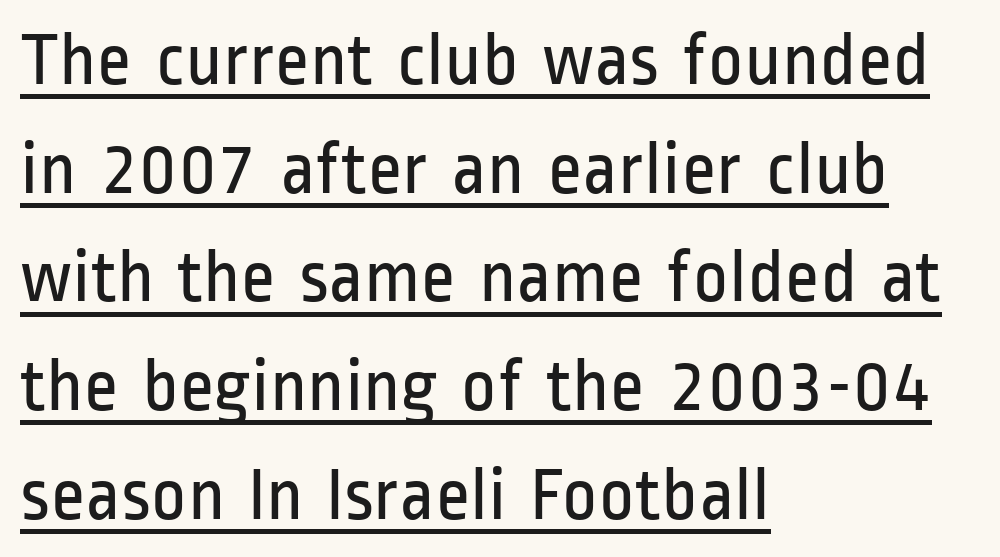
A light-to-regular cut is what we see here. Every word sits above its own underline. These lines sit exactly where default settings would place them. Observe the ordinary spacing: letters are neighbours, not strangers.
